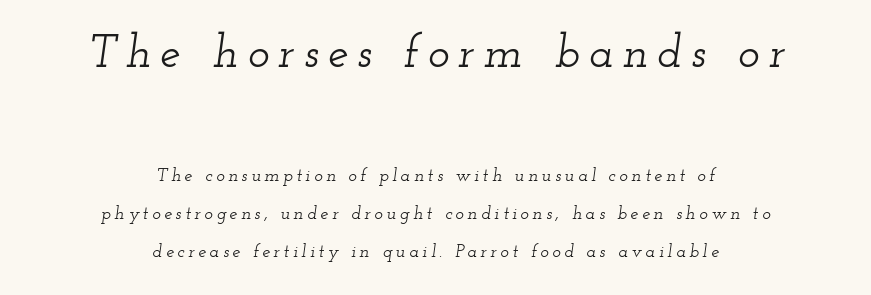
{"serif": "yes", "italic": "yes", "lean": "right", "slant_degrees": 12, "width": "wide", "stroke_contrast": "low", "x_height": "small", "monospaced": "no", "underline": "no", "align": "center", "line_spacing": "loose", "line_spacing_ratio": 2.13, "letter_spacing": "wide", "letter_spacing_em": 0.2, "larger_block": "first", "size_ratio": 2.56, "glyph_px": 46}
